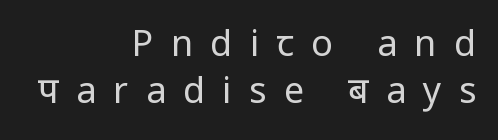
The image shows 36 px regular-weight, condensed sans-serif type, upright; set right-aligned, normal line spacing (1.3x), unusually wide letter spacing (+0.48 em), not underlined; low stroke contrast and a large x-height.
